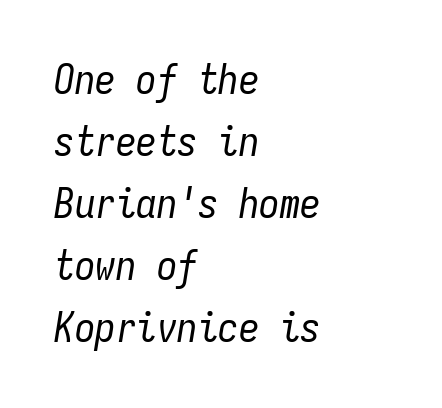
{"italic": "yes", "lean": "right", "slant_degrees": 9, "bold": "no", "weight": "regular", "width": "condensed", "stroke_contrast": "low", "x_height": "medium", "monospaced": "yes", "underline": "no", "align": "left", "line_spacing": "normal", "line_spacing_ratio": 1.51, "letter_spacing": "normal", "letter_spacing_em": 0.0, "glyph_px": 41}
